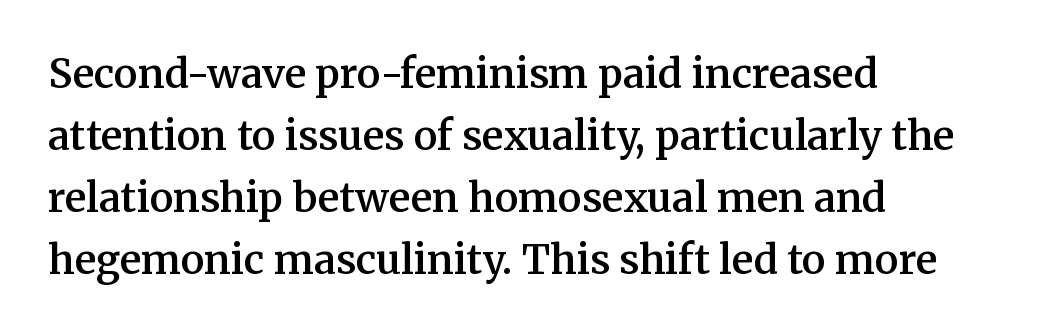
The image shows 40 px semibold serif type, upright; set left-aligned, normal line spacing (1.55x), normal letter spacing, not underlined; medium stroke contrast and a medium x-height.
